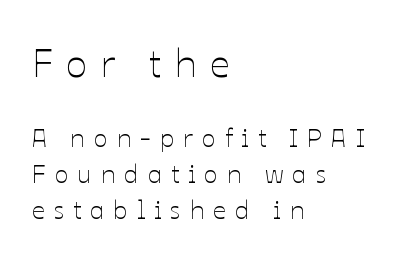
{"italic": "no", "bold": "no", "weight": "thin", "width": "normal", "stroke_contrast": "low", "x_height": "medium", "monospaced": "no", "underline": "no", "align": "left", "line_spacing": "normal", "line_spacing_ratio": 1.38, "letter_spacing": "wide", "letter_spacing_em": 0.34, "larger_block": "first", "size_ratio": 1.5, "glyph_px": 39}
